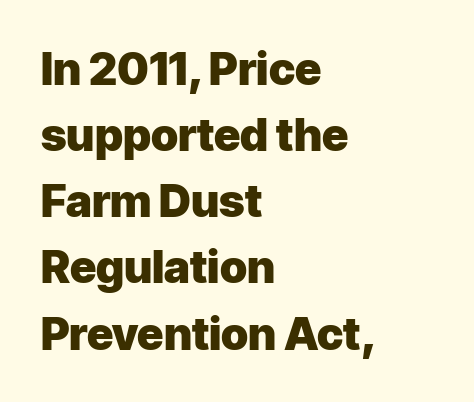
Is this a sans? Yes — the strokes have no serifs. Quick note: interline space is typical. Each line starts at the same left margin while the right side varies. The strip under each line holds only bare page. In terms of weight, the rendering is a true, heavy bold. You could call the tracking neutral — neither tight nor loose.
